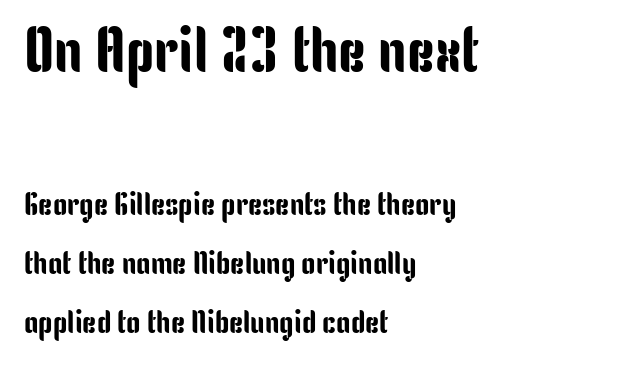
Decoration check: the copy has no underline. Compare the two chunks: the upper has the greater cap height. The passage is arranged the way most books set body copy — flush left. Nothing sits at the stroke ends, so this counts as sans-serif.
